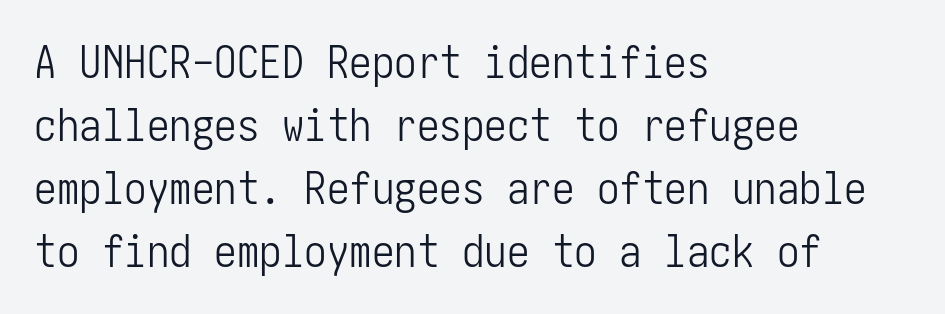
The image shows 45 px light, condensed sans-serif type, upright; set left-aligned, normal line spacing (1.4x), normal letter spacing, not underlined; low stroke contrast and a medium x-height.
